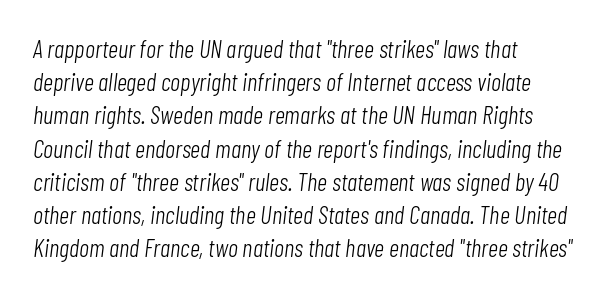
Notice how descenders clear the ascenders below comfortably — that's standard leading. The compositor pushed each line to the left boundary. A bare baseline throughout the passage. A typesetter would call this zero additional tracking. Nothing heavy about these letters — not bold at all. The specimen reads as italic at a glance.
